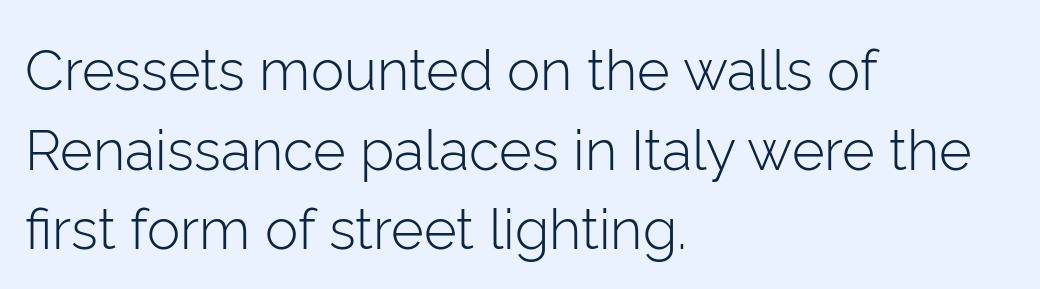
{"serif": "no", "italic": "no", "bold": "no", "weight": "light", "width": "normal", "stroke_contrast": "low", "x_height": "medium", "monospaced": "no", "underline": "no", "align": "left", "line_spacing": "normal", "line_spacing_ratio": 1.42, "letter_spacing": "normal", "letter_spacing_em": 0.0, "glyph_px": 56}
